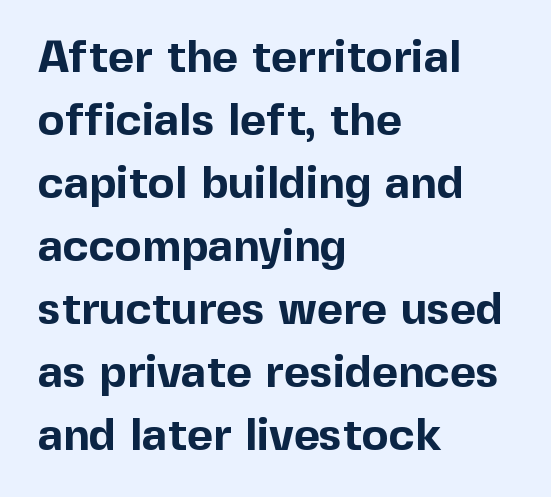
Serifs: no, the terminals of the letterforms are clean. Does the lettering tilt? It doesn't — this is upright. What stands out about the letter spacing? Nothing — it is the standard amount. Nobody drew a line under any word here. Which margin do the lines hug? The left one — the right edge is uneven. Emphasis by weight is at full strength: bold.
